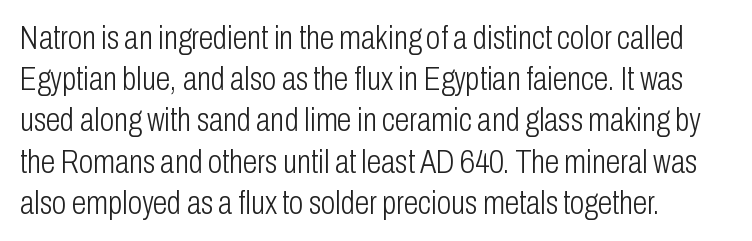
The image shows 33 px light, condensed sans-serif type, upright; set left-aligned, normal line spacing (1.25x), normal letter spacing, not underlined; low stroke contrast and a medium x-height.
